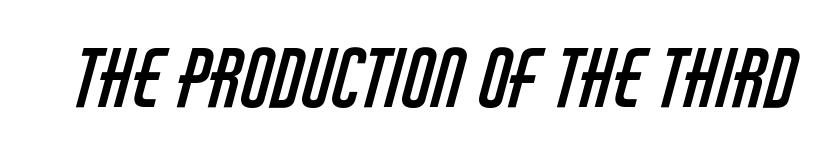
The image shows 79 px regular-weight, condensed sans-serif type; set normal letter spacing, not underlined; low stroke contrast and a large x-height.
